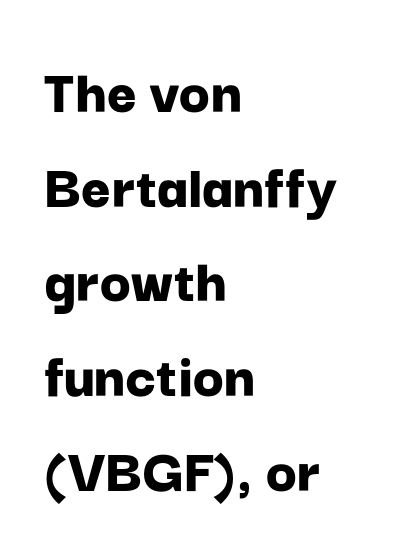
{"serif": "no", "italic": "no", "bold": "yes", "weight": "bold", "width": "normal", "stroke_contrast": "low", "x_height": "medium", "monospaced": "no", "underline": "no", "align": "left", "line_spacing": "normal", "line_spacing_ratio": 1.48, "letter_spacing": "normal", "letter_spacing_em": 0.0, "glyph_px": 64}
